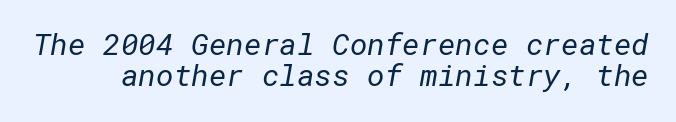
The image shows 30 px regular-weight sans-serif type; set tight line spacing (1.04x), normal letter spacing, not underlined; low stroke contrast and a medium x-height.
